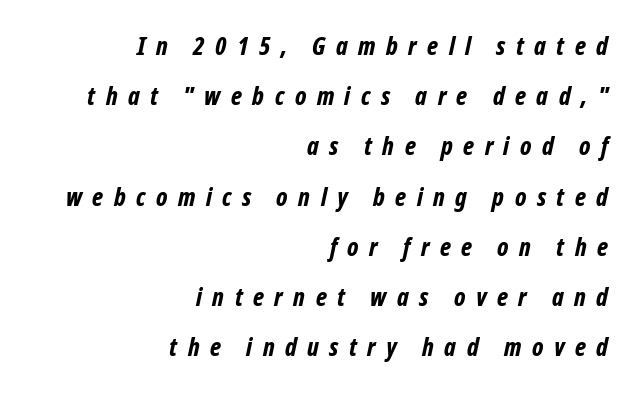
The image shows 25 px bold type, italic (leaning right); set right-aligned, loose line spacing (2.01x), unusually wide letter spacing (+0.42 em), not underlined.
